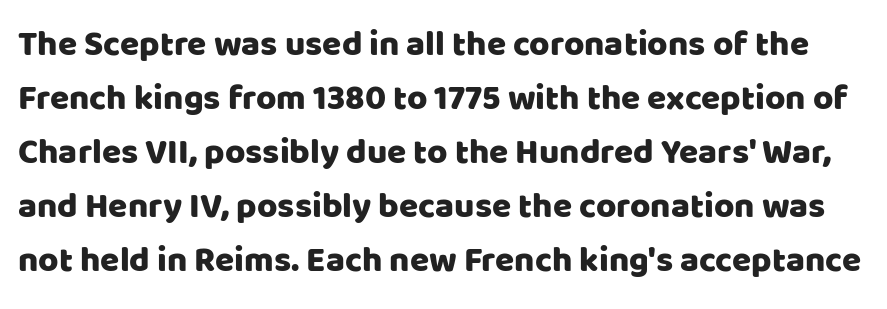
The image shows 35 px sans-serif type, upright; set normal line spacing (1.54x), normal letter spacing, not underlined; low stroke contrast and a large x-height.
